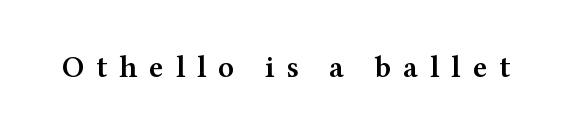
The image shows 31 px semibold, wide serif type, upright; set unusually wide letter spacing (+0.38 em), not underlined; medium stroke contrast and a medium x-height.
